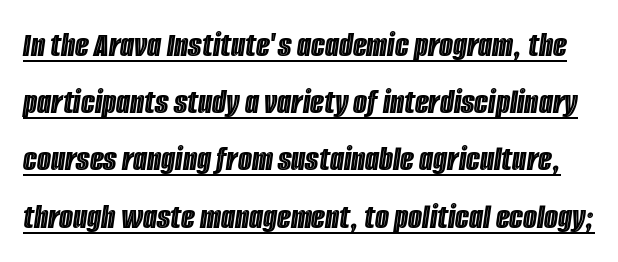
Q: Is the text italic (slanted)? A: Yes, it leans right by about 8 degrees.
Q: Is the text underlined? A: Yes.
Q: Is the spacing between letters normal or unusually wide? A: Normal.
Q: Is the spacing between lines tight, normal or loose? A: Normal.
Q: Width (condensed, normal, or wide)? A: Condensed.
Q: x-height? A: Large.
Q: Monospaced? A: No.
